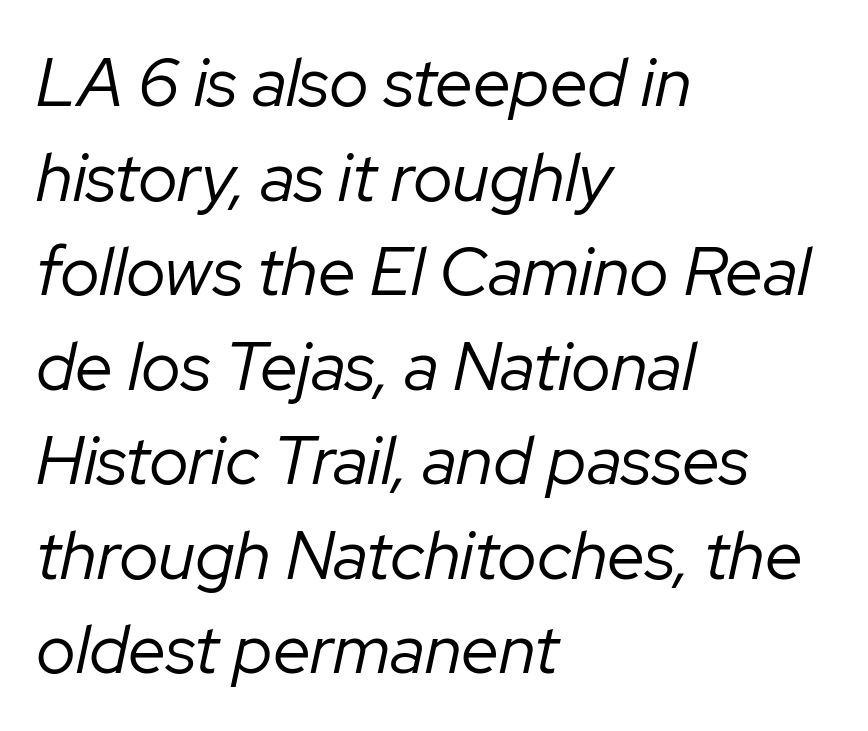
Q: Is the text bold? A: No.
Q: Is the text italic (slanted)? A: Yes, it leans right by about 12 degrees.
Q: Is the text underlined? A: No.
Q: How is the paragraph aligned? A: Left-aligned.
Q: Is the spacing between letters normal or unusually wide? A: Normal.
Q: Is the spacing between lines tight, normal or loose? A: Normal.
Q: Width (condensed, normal, or wide)? A: Normal.
Q: Stroke contrast? A: Low.
Q: x-height? A: Medium.
Q: Monospaced? A: No.
